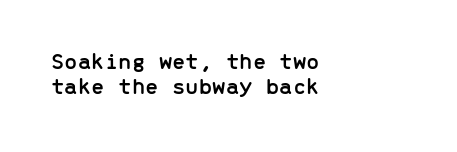
Q: Is the text italic (slanted)? A: No, it is upright.
Q: Is the text underlined? A: No.
Q: How is the paragraph aligned? A: Left-aligned.
Q: Is the spacing between letters normal or unusually wide? A: Normal.
Q: Is the spacing between lines tight, normal or loose? A: Tight.
